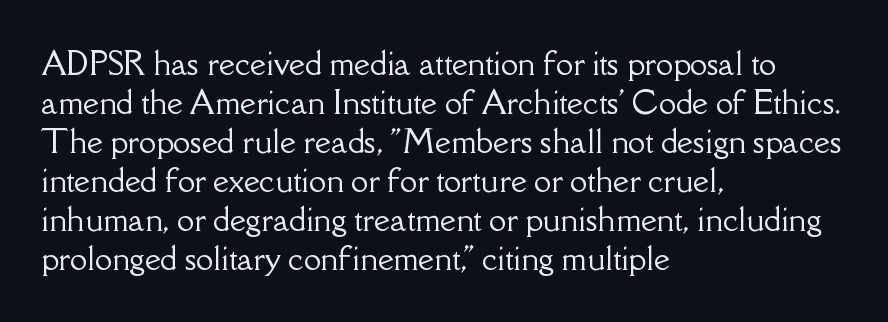
Q: Is the text italic (slanted)? A: No, it is upright.
Q: Is the typeface a serif or a sans-serif typeface? A: Serif.
Q: Is the text underlined? A: No.
Q: How is the paragraph aligned? A: Left-aligned.
Q: Is the spacing between letters normal or unusually wide? A: Normal.
Q: Is the spacing between lines tight, normal or loose? A: Normal.
Q: Width (condensed, normal, or wide)? A: Normal.
Q: Stroke contrast? A: Low.
Q: x-height? A: Small.
Q: Monospaced? A: No.
